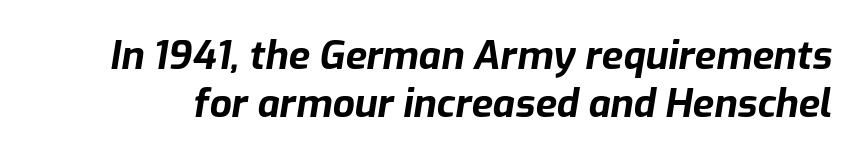
{"italic": "yes", "lean": "right", "slant_degrees": 9, "bold": "yes", "weight": "bold", "width": "normal", "stroke_contrast": "low", "x_height": "medium", "monospaced": "no", "underline": "no", "line_spacing_ratio": 1.23, "letter_spacing": "normal", "letter_spacing_em": 0.0, "glyph_px": 39}
